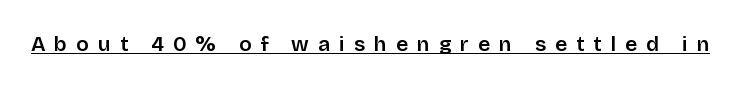
{"italic": "no", "underline": "yes", "letter_spacing": "wide", "letter_spacing_em": 0.43, "glyph_px": 21}
